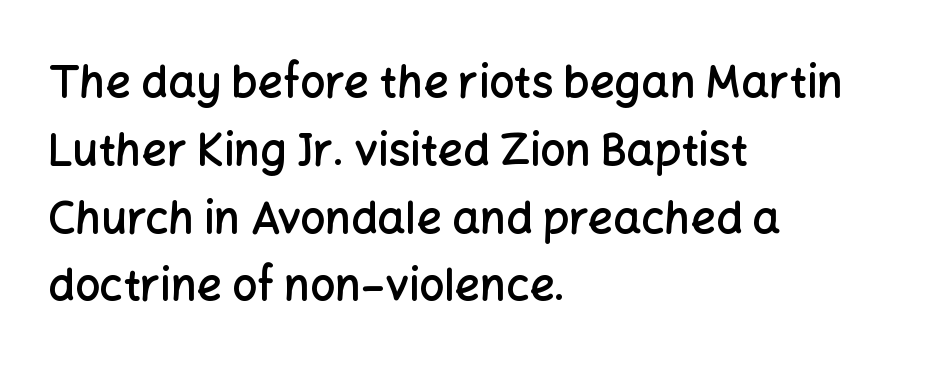
{"serif": "no", "italic": "no", "bold": "semi", "weight": "semibold", "width": "normal", "stroke_contrast": "low", "x_height": "medium", "monospaced": "no", "underline": "no", "align": "left", "line_spacing": "normal", "line_spacing_ratio": 1.54, "letter_spacing": "normal", "letter_spacing_em": 0.0, "glyph_px": 44}
